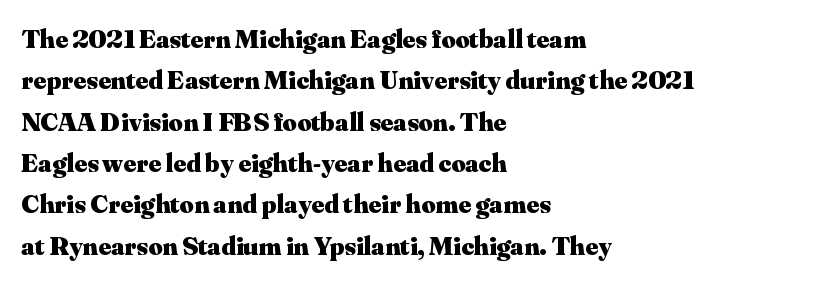
The image shows 27 px bold type, upright; set left-aligned, normal line spacing (1.53x), normal letter spacing, not underlined.
